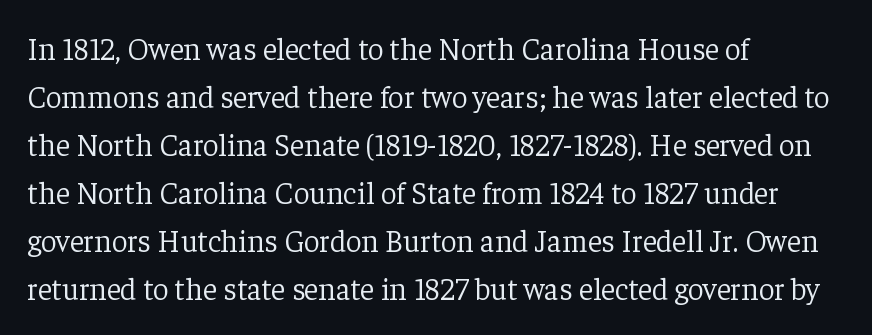
The image shows 31 px light serif type, upright; set left-aligned, normal line spacing (1.55x), normal letter spacing, not underlined; low stroke contrast and a medium x-height.
